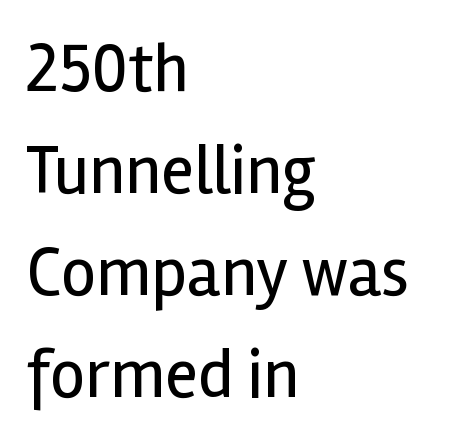
Q: Is the text bold? A: No.
Q: Is the text italic (slanted)? A: No, it is upright.
Q: Is the typeface a serif or a sans-serif typeface? A: Sans-serif.
Q: Is the text underlined? A: No.
Q: How is the paragraph aligned? A: Left-aligned.
Q: Is the spacing between letters normal or unusually wide? A: Normal.
Q: Is the spacing between lines tight, normal or loose? A: Normal.
Q: Width (condensed, normal, or wide)? A: Normal.
Q: x-height? A: Medium.
Q: Monospaced? A: No.
